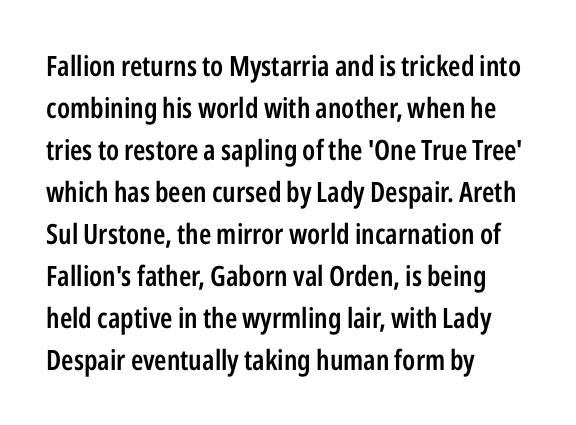
The image shows 28 px semibold, condensed sans-serif type, upright; set left-aligned, normal line spacing (1.5x), normal letter spacing, not underlined; low stroke contrast and a medium x-height.
